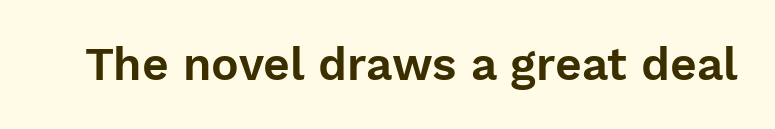
Q: Is the text italic (slanted)? A: No, it is upright.
Q: Is the typeface a serif or a sans-serif typeface? A: Sans-serif.
Q: Is the text underlined? A: No.
Q: Is the spacing between letters normal or unusually wide? A: Normal.
Q: Width (condensed, normal, or wide)? A: Normal.
Q: Stroke contrast? A: Low.
Q: x-height? A: Medium.
Q: Monospaced? A: No.
